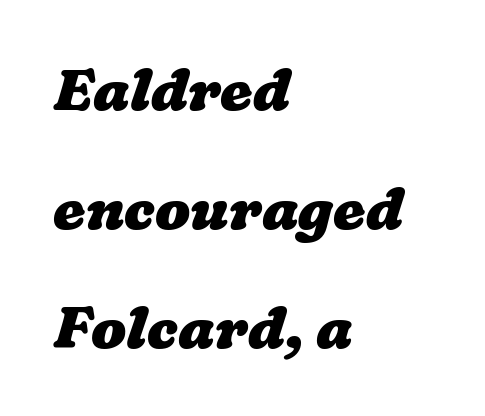
{"bold": "yes", "weight": "heavy", "width": "wide", "stroke_contrast": "low", "x_height": "medium", "monospaced": "no", "underline": "no", "align": "left", "line_spacing": "loose", "line_spacing_ratio": 2.05, "letter_spacing": "normal", "letter_spacing_em": 0.0, "glyph_px": 58}
